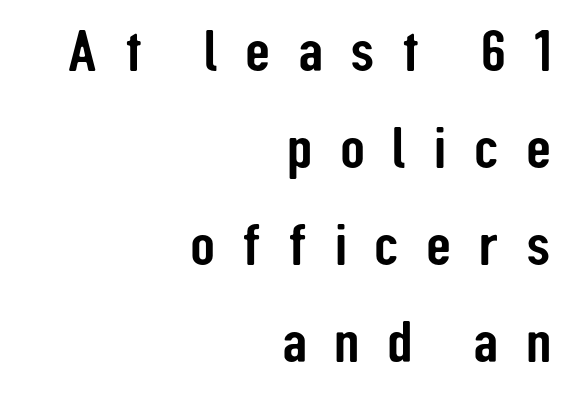
Q: Is the text italic (slanted)? A: No, it is upright.
Q: Is the typeface a serif or a sans-serif typeface? A: Sans-serif.
Q: Is the text underlined? A: No.
Q: How is the paragraph aligned? A: Right-aligned.
Q: Is the spacing between letters normal or unusually wide? A: Unusually wide.
Q: Is the spacing between lines tight, normal or loose? A: Normal.
Q: Width (condensed, normal, or wide)? A: Condensed.
Q: Stroke contrast? A: Low.
Q: x-height? A: Medium.
Q: Monospaced? A: No.
